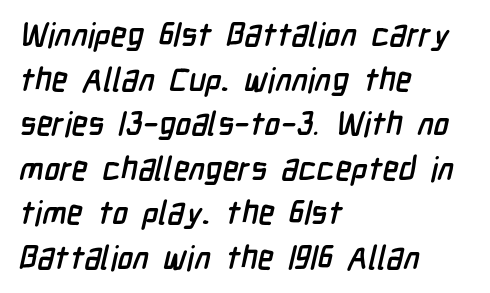
Bare-footed words on every line. A student would call this left alignment; a typographer would say flush left, rag right. To sum up the face: it is a sans, with no serifs. Note the varied advance widths — an 'i' is clearly narrower than an 'm'. The rows are spaced the way most documents space them. Tracking value appears to be zero — textbook default spacing.
